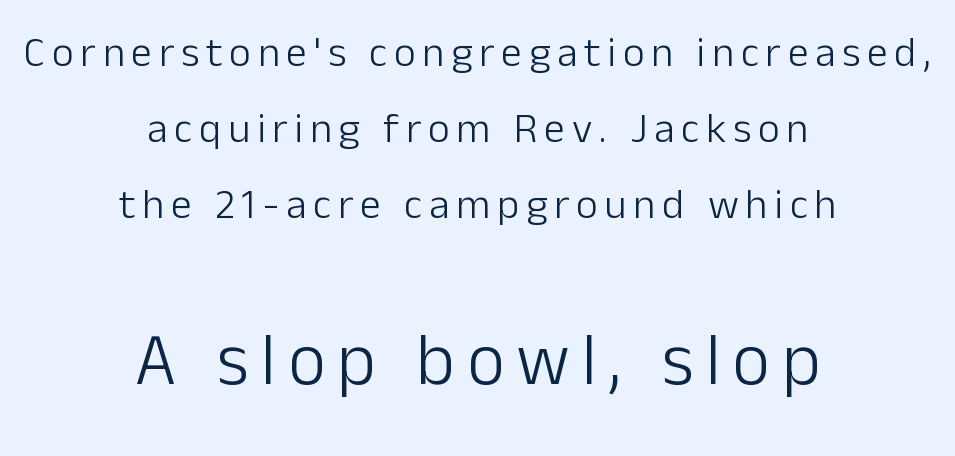
{"serif": "no", "italic": "no", "bold": "no", "weight": "light", "width": "normal", "stroke_contrast": "low", "x_height": "medium", "monospaced": "no", "underline": "no", "align": "center", "line_spacing_ratio": 1.81, "larger_block": "second", "size_ratio": 1.74, "glyph_px": 73}
